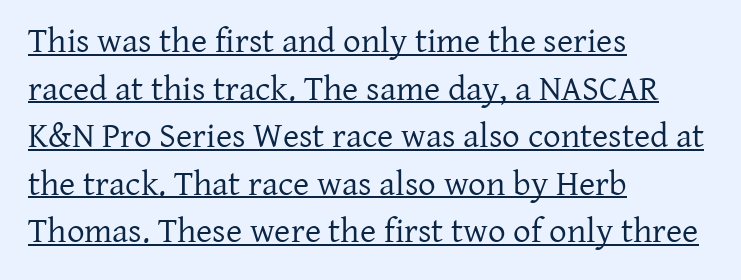
Horizontal alignment here is leftward, the default for most running prose. Is there any slant? The stems are plumb. The typeface chosen for these lines features serifs. The letters advance in unequal steps, a hallmark of proportional type. Think standard paragraph weight, or any step lighter than that. The rendering uses the underline text-decoration.
